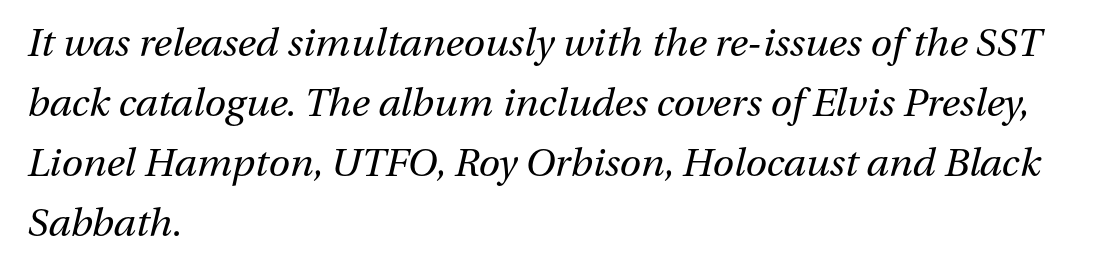
If you measured baseline to baseline, you'd find a middling distance. Stems and bowls with no extra thickness — not bold. The letters are slanted; this is an italic face. In terms of letterspacing, this is plain default setting. Character widths vary here, with narrow letters taking less room than wide ones. One-word summary of the alignment: left.
